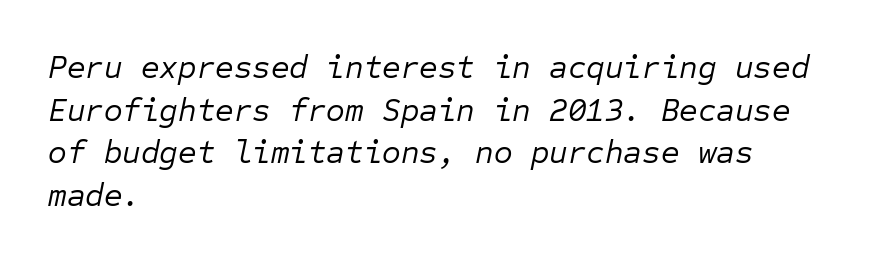
The image shows 32 px regular-weight type, italic (leaning right), monospaced; set left-aligned, normal line spacing (1.33x), normal letter spacing, not underlined; low stroke contrast and a medium x-height.
